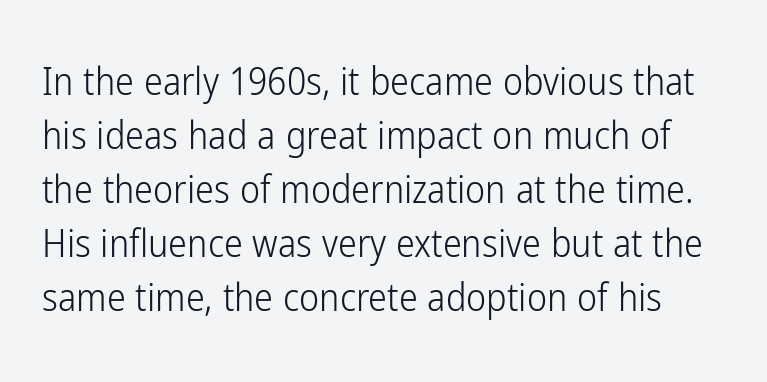
{"serif": "no", "italic": "no", "bold": "no", "weight": "light", "width": "condensed", "stroke_contrast": "low", "x_height": "medium", "monospaced": "no", "underline": "no", "line_spacing": "normal", "line_spacing_ratio": 1.42, "letter_spacing": "normal", "letter_spacing_em": 0.0, "glyph_px": 38}
